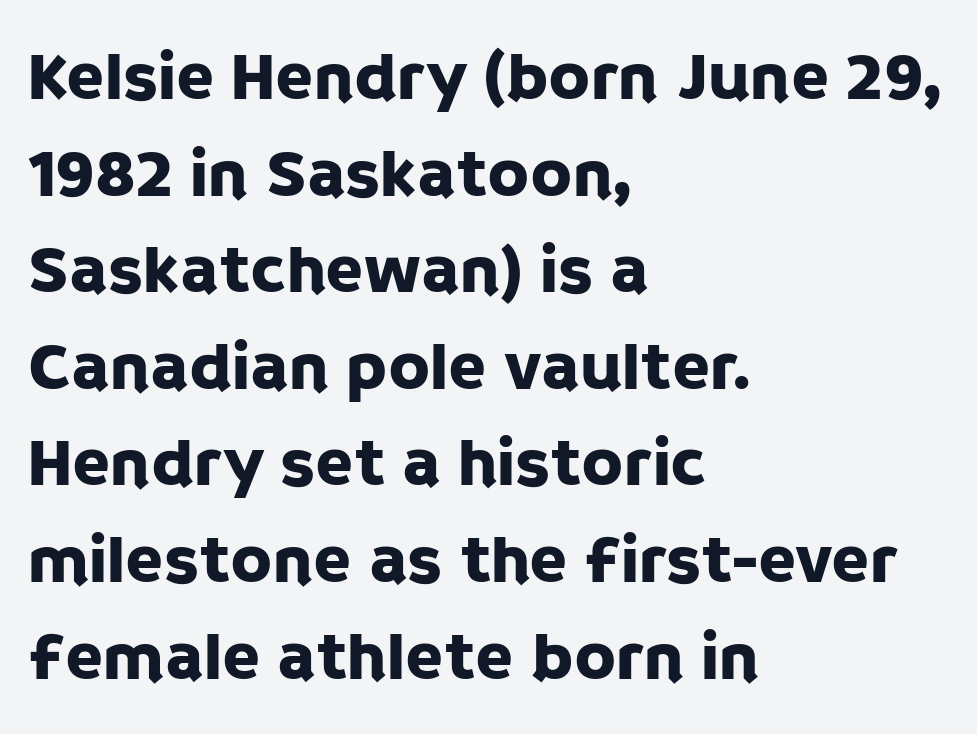
{"serif": "no", "italic": "no", "width": "normal", "stroke_contrast": "low", "x_height": "large", "monospaced": "no", "underline": "no", "align": "left", "line_spacing": "normal", "line_spacing_ratio": 1.4, "letter_spacing": "normal", "letter_spacing_em": 0.0, "glyph_px": 69}
